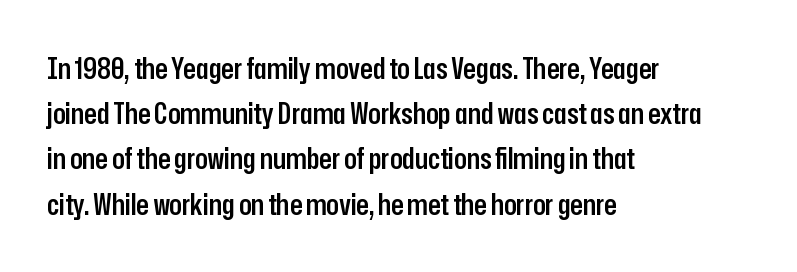
Notice how the stems are strictly vertical — no italics here. Underline: absent. You could call the tracking neutral — neither tight nor loose. Evenly set lines give the paragraph a standard silhouette.
